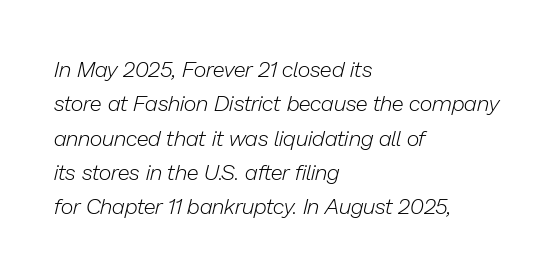
The strokes carry an ordinary text weight at most. The compositor pushed each line to the left boundary. Each new line begins a customary step beneath the previous one. Quick note: italic. The line texture is even and compact thanks to regular tracking. The specimen omits any rule beneath the text block's lines.
